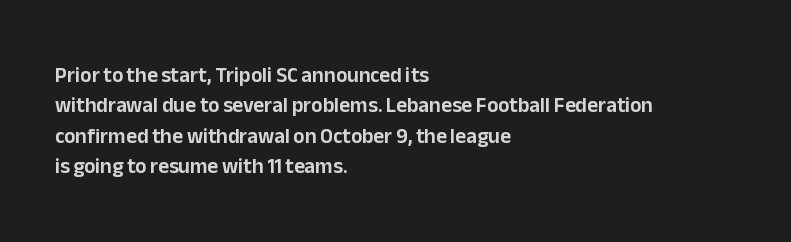
{"italic": "no", "underline": "no", "align": "left", "line_spacing": "normal", "line_spacing_ratio": 1.45, "letter_spacing": "normal", "letter_spacing_em": 0.0, "glyph_px": 21}
